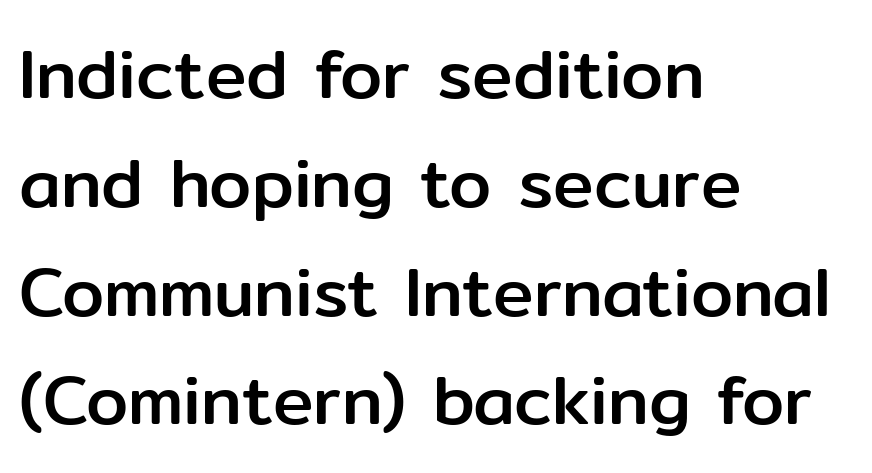
The lines are quadded left. One glance says typical: line gaps are just what's usual. Short note: letters normally spaced. Font category for this specimen: sans-serif. This rendering features lettering with no underline. Characters remain perfectly vertical along every line.
